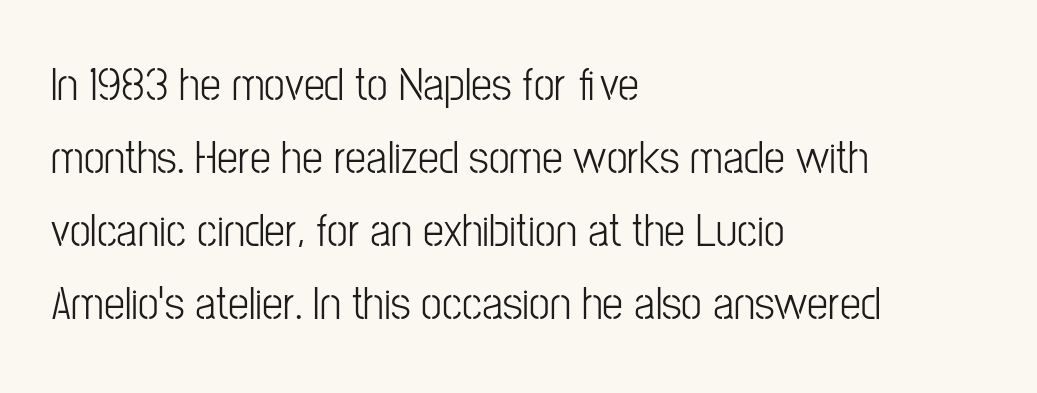
Underline: absent. If you drew a ruler down the left edge, every line would touch it. Character widths vary here, with narrow letters taking less room than wide ones. This sample keeps an unexceptional amount of space between lines. The horizontal fit of the characters is conventional and even. Posture: upright roman.
